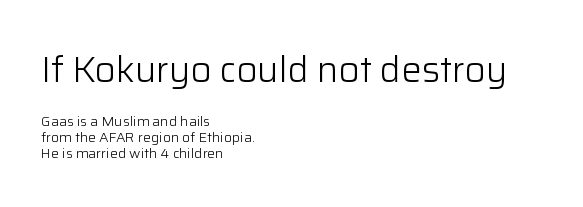
The initial chunk of copy outweighs the following chunk in type size. Is the block centered? No — it sits flush against the left margin. The passage shown is typed in a proportional face where columns would drift. These glyphs show unthickened strokes, regular width or finer.
